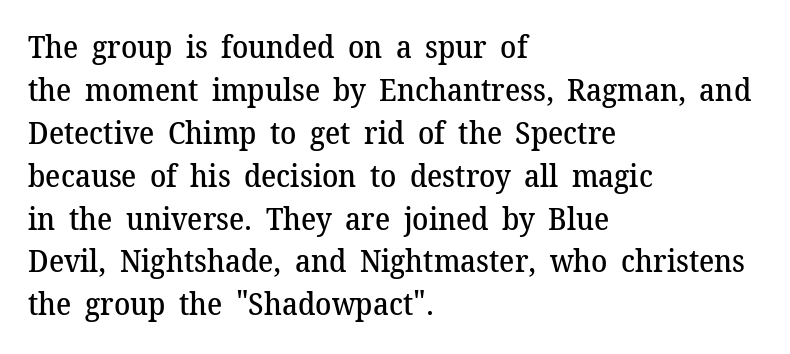
The characters display serif detailing at their extremities. Just letters on the line, the space beneath them empty. Moderately thickened strokes mark this as semibold type. You could not count columns in this text — the font is proportionally spaced. What stands out about the letter spacing? Nothing — it is the standard amount.
